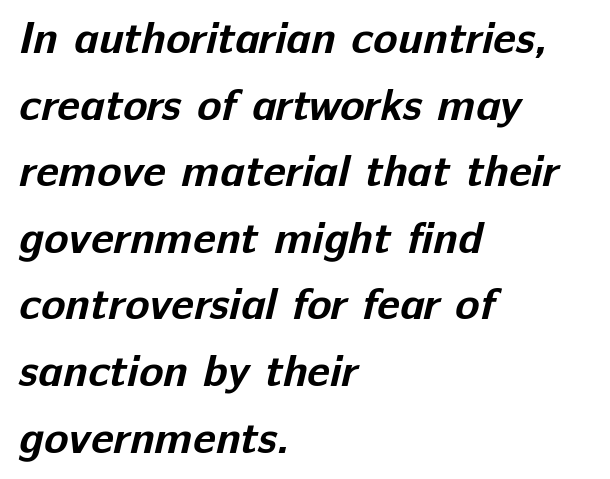
Observe the absence of serifs on each vertical stroke in this sample. The typesetter chose a ragged-right arrangement here. The lines sit at an ordinary, default distance from one another. The letters are bold, with thick, heavy strokes. A typesetter would call this proportional, since set widths differ per character.
